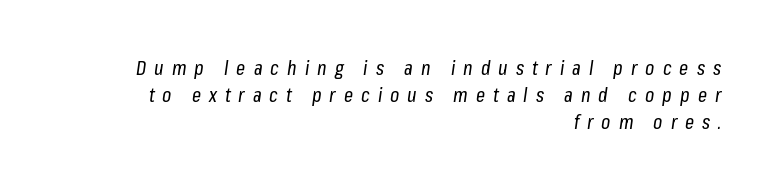
Q: Is the text bold? A: No.
Q: Is the text italic (slanted)? A: Yes, it leans right by about 8 degrees.
Q: Is the text underlined? A: No.
Q: How is the paragraph aligned? A: Right-aligned.
Q: Is the spacing between letters normal or unusually wide? A: Unusually wide.
Q: Is the spacing between lines tight, normal or loose? A: Normal.
